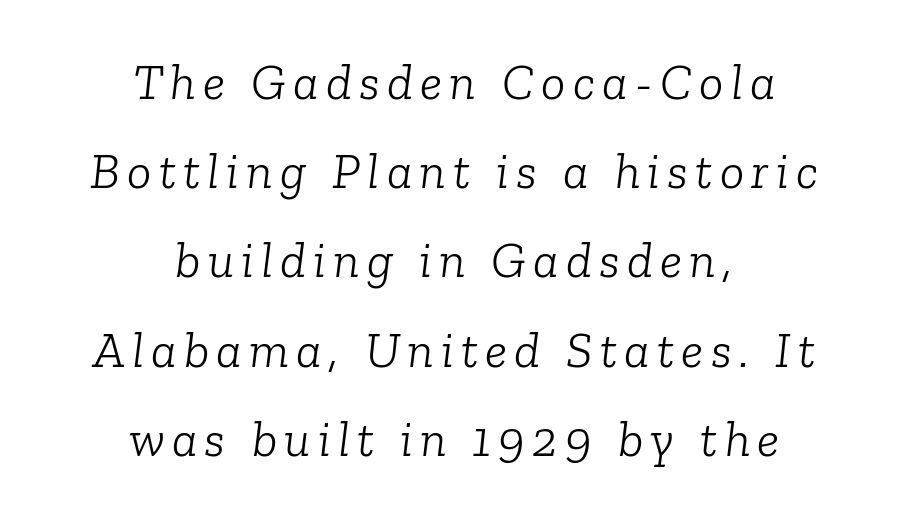
{"serif": "yes", "italic": "yes", "lean": "right", "slant_degrees": 6, "bold": "no", "weight": "light", "width": "normal", "stroke_contrast": "low", "x_height": "medium", "monospaced": "no", "underline": "no", "align": "center", "line_spacing_ratio": 1.75, "glyph_px": 51}
